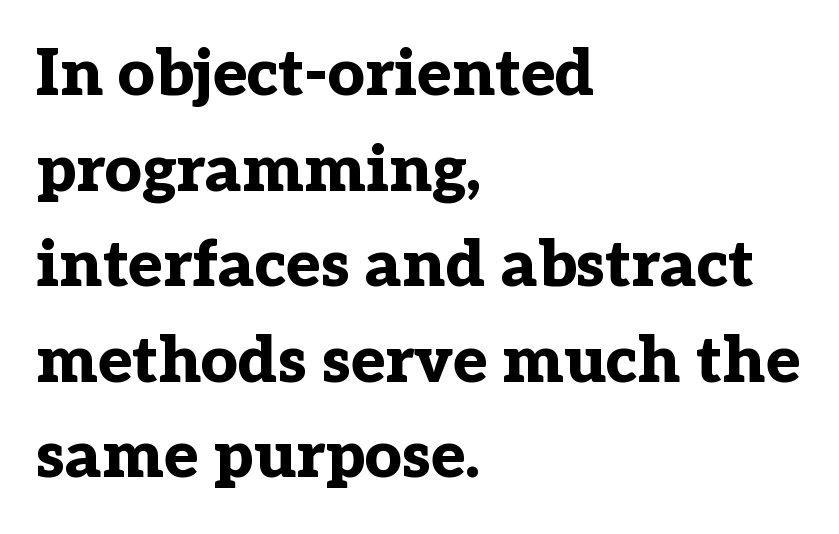
Does the type have serifs? Yes, each stem ends in a small foot. The lines are quadded left. A typesetter would call this zero additional tracking. Spacing verdict: proportional, widths tailored to each character.
